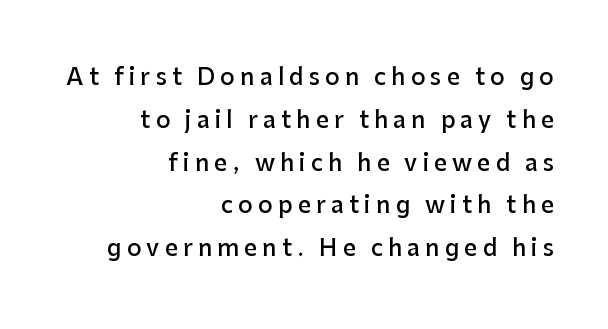
The image shows 23 px text type, upright; set right-aligned, line spacing 1.86x, unusually wide letter spacing (+0.22 em), not underlined.
